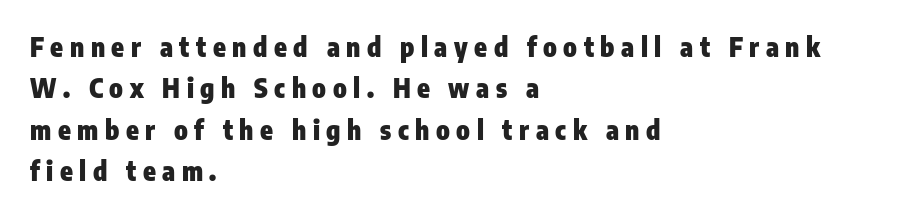
{"italic": "no", "bold": "yes", "underline": "no", "align": "left", "line_spacing": "normal", "line_spacing_ratio": 1.59, "letter_spacing": "wide", "letter_spacing_em": 0.25, "glyph_px": 26}
